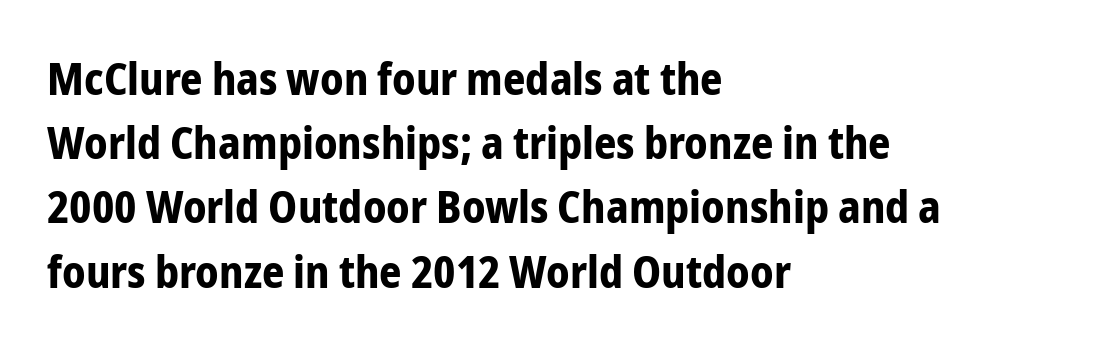
{"serif": "no", "italic": "no", "bold": "yes", "weight": "bold", "width": "condensed", "stroke_contrast": "low", "x_height": "medium", "monospaced": "no", "underline": "no", "align": "left", "line_spacing": "normal", "line_spacing_ratio": 1.46, "letter_spacing": "normal", "letter_spacing_em": 0.0, "glyph_px": 44}
